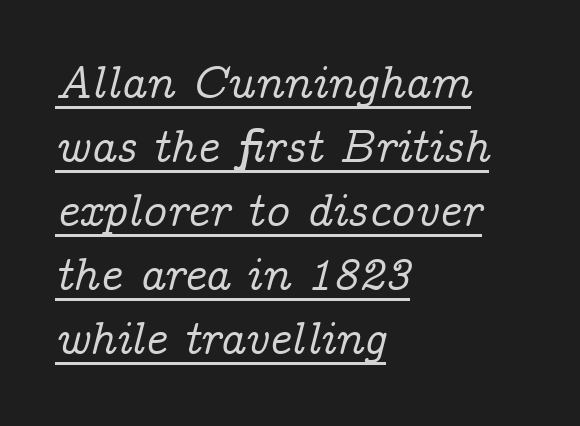
The image shows 47 px serif type, italic (leaning right); set left-aligned, normal line spacing (1.36x), normal letter spacing, underlined; low stroke contrast and a medium x-height.
